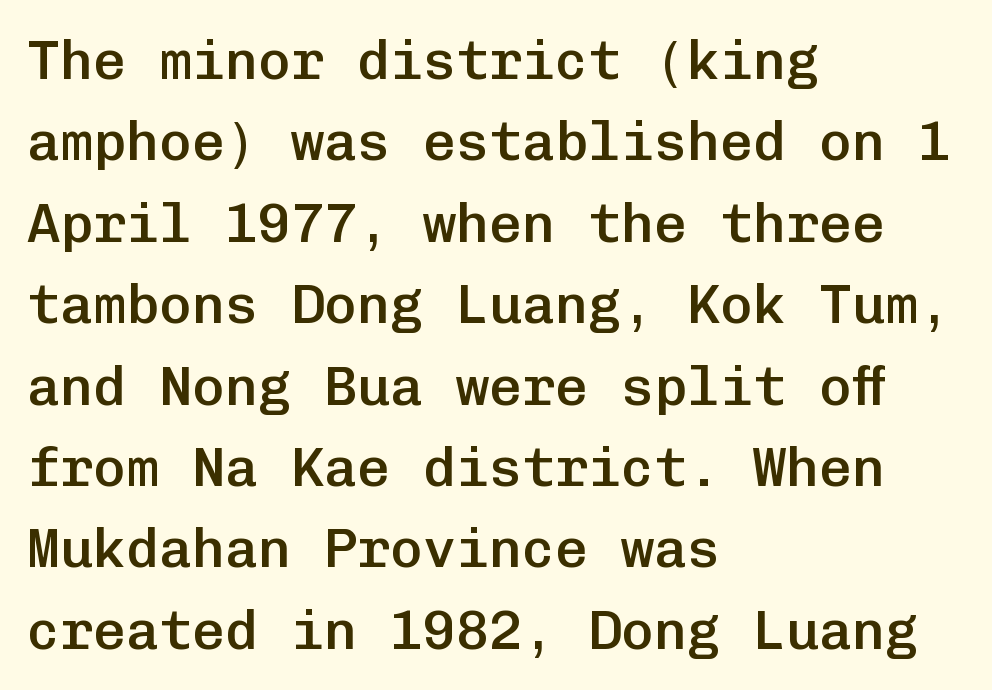
The vertical gap from one line to the next is medium. Rendered with straight, roman letterforms. Where is the straight margin? On the left. The tracking reads as untouched default to a designer's eye. The space beneath each line is pristine and unruled. You could count columns in this text — the font is strictly monospaced.
